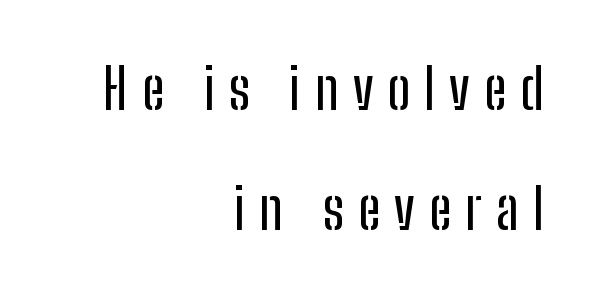
The image shows 56 px condensed sans-serif type, upright; set right-aligned, loose line spacing (2.15x), unusually wide letter spacing (+0.25 em), not underlined; low stroke contrast and a medium x-height.
